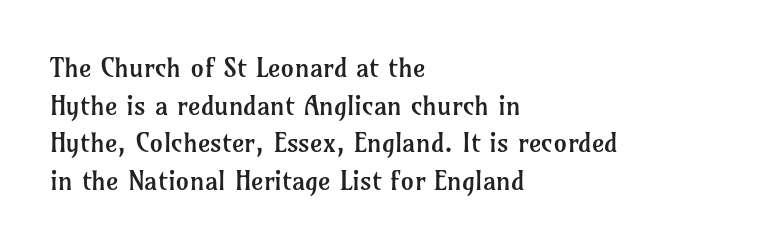
The image shows 27 px text type, upright; set left-aligned, normal line spacing (1.39x), normal letter spacing, not underlined.
